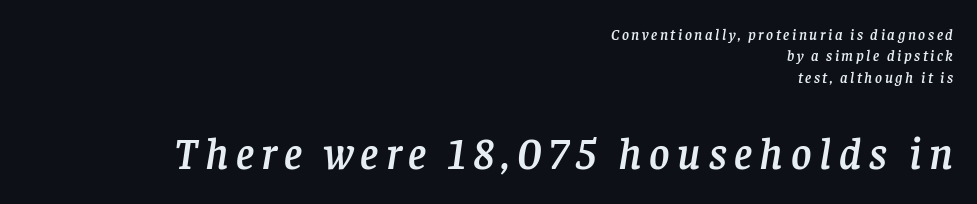
Note: serifs present on the glyphs. Type without underlining. Spacing verdict: proportional, widths tailored to each character. Characters are canted at an angle relative to the baseline's perpendicular. The paragraph has a hard right edge and a soft left edge.
